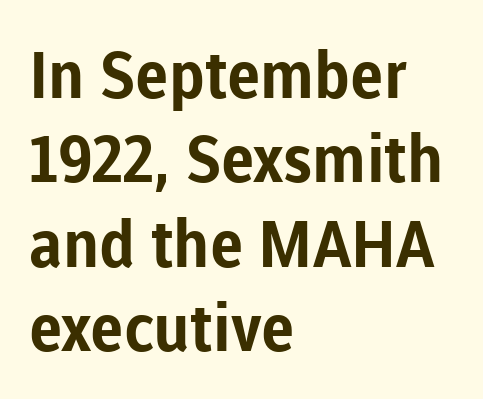
{"serif": "no", "italic": "no", "bold": "yes", "weight": "bold", "width": "normal", "stroke_contrast": "low", "x_height": "medium", "monospaced": "no", "underline": "no", "align": "left", "line_spacing": "normal", "line_spacing_ratio": 1.3, "letter_spacing": "normal", "letter_spacing_em": 0.0, "glyph_px": 65}
